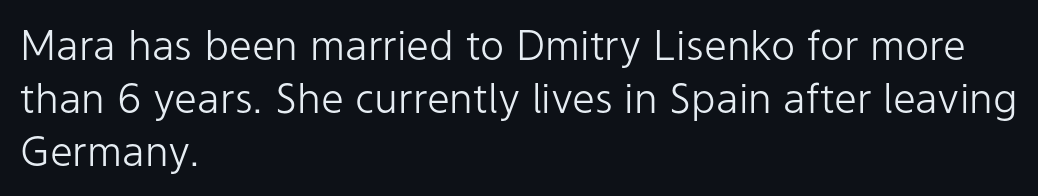
{"serif": "no", "italic": "no", "bold": "no", "weight": "light", "width": "normal", "stroke_contrast": "low", "x_height": "medium", "monospaced": "no", "underline": "no", "align": "left", "line_spacing": "normal", "line_spacing_ratio": 1.29, "letter_spacing": "normal", "letter_spacing_em": 0.0, "glyph_px": 41}
